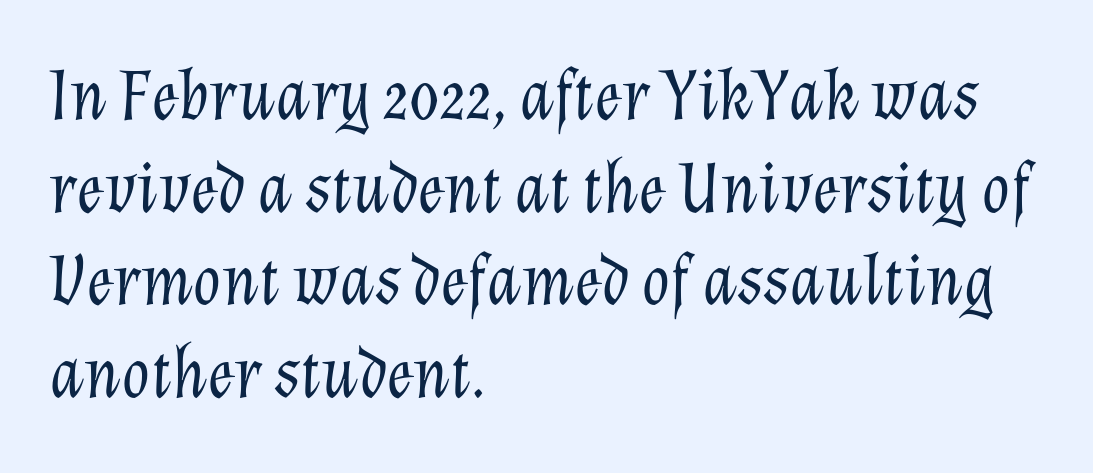
The image shows 73 px light type, italic (leaning right); set left-aligned, normal line spacing (1.27x), normal letter spacing, not underlined; low stroke contrast and a medium x-height.
